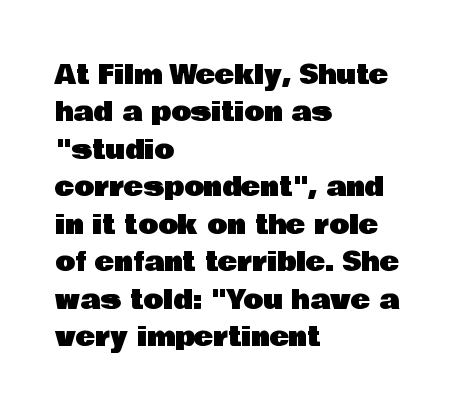
The image shows 26 px text type, upright; set left-aligned, normal line spacing (1.44x), normal letter spacing, not underlined.
